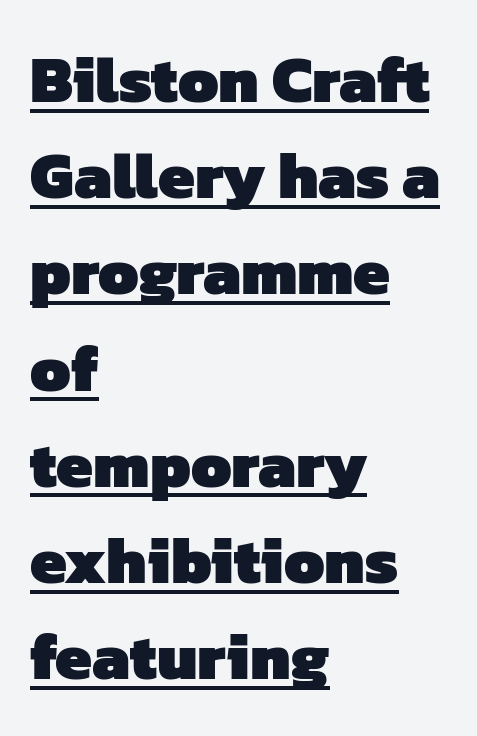
Is this a fixed-width face? No — the glyphs have proportional, varying widths. Rows of type keep a routine distance in the vertical direction. This rendering features underlined lettering. Typesetter's note: full bold, strokes at maximum text heaviness.
